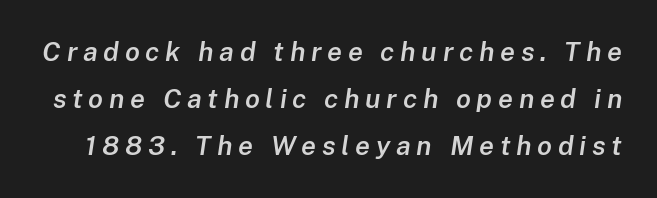
Q: Is the text bold? A: Semi-bold.
Q: Is the text italic (slanted)? A: Yes, it leans right by about 8 degrees.
Q: Is the text underlined? A: No.
Q: Is the spacing between letters normal or unusually wide? A: Unusually wide.
